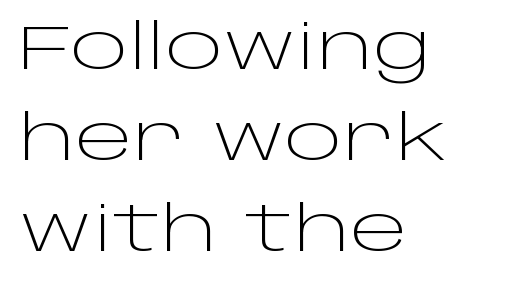
Typographically, this falls in the sans-serif category. The characters are drawn with everyday or finer stroke widths. Clear beneath every line of the passage. Quick note: interline space is typical. Leftover space on each line is placed entirely after the last word.
